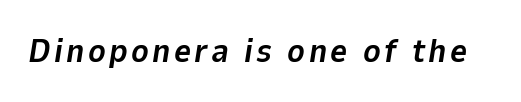
Q: Is the text bold? A: Yes.
Q: Is the text italic (slanted)? A: Yes, it leans right by about 9 degrees.
Q: Is the text underlined? A: No.
Q: Width (condensed, normal, or wide)? A: Normal.
Q: Stroke contrast? A: Low.
Q: x-height? A: Medium.
Q: Monospaced? A: No.
